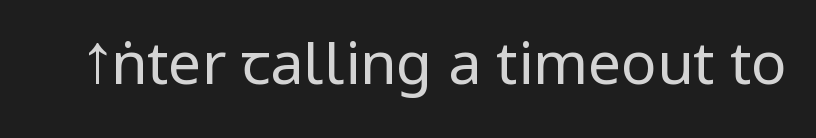
{"serif": "no", "italic": "no", "bold": "no", "weight": "regular", "width": "condensed", "stroke_contrast": "low", "x_height": "large", "monospaced": "no", "underline": "no", "letter_spacing": "normal", "letter_spacing_em": 0.0, "glyph_px": 59}
